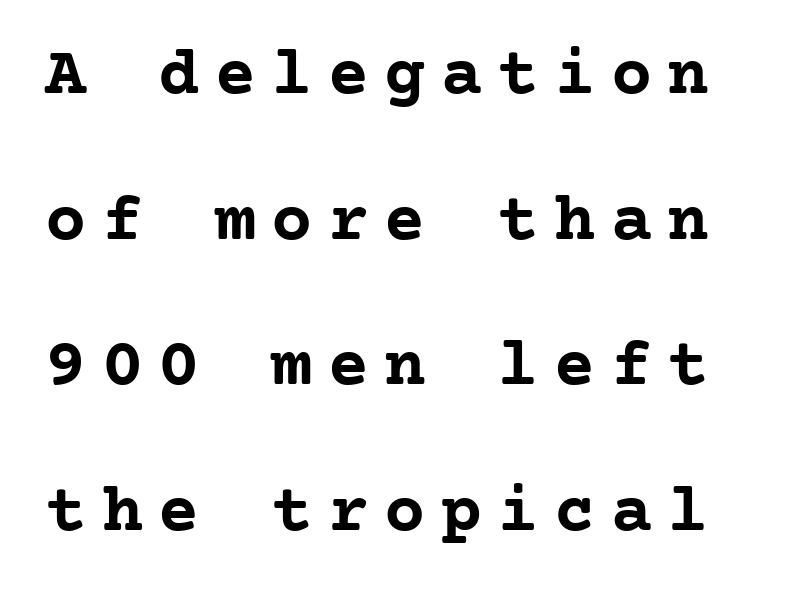
{"serif": "yes", "italic": "no", "bold": "yes", "weight": "semibold", "width": "normal", "stroke_contrast": "low", "x_height": "medium", "monospaced": "yes", "underline": "no", "line_spacing": "loose", "line_spacing_ratio": 2.11, "letter_spacing": "wide", "letter_spacing_em": 0.22, "glyph_px": 69}
